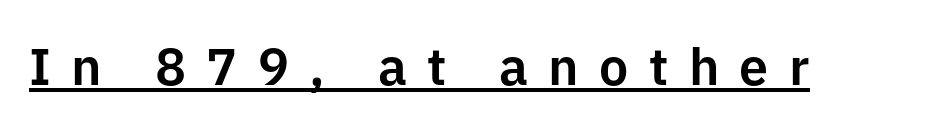
Spacing verdict: proportional, widths tailored to each character. This rendering widens character spacing well past its baseline value. Style check: upright. Nope, no serifs anywhere on these letters. Somebody hit Ctrl+U on this one — the words are underlined.
